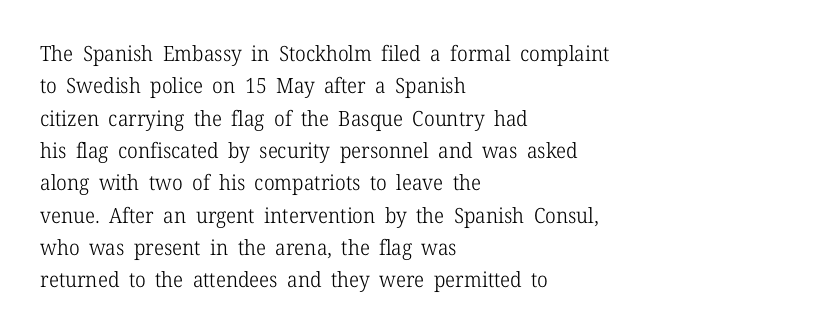
{"italic": "no", "bold": "no", "underline": "no", "align": "left", "line_spacing": "normal", "line_spacing_ratio": 1.54, "letter_spacing": "normal", "letter_spacing_em": 0.0, "glyph_px": 21}
